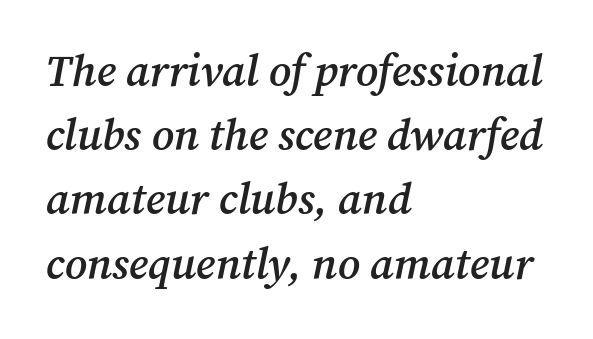
{"serif": "yes", "italic": "yes", "lean": "right", "slant_degrees": 12, "bold": "semi", "weight": "semibold", "width": "normal", "stroke_contrast": "medium", "x_height": "medium", "monospaced": "no", "underline": "no", "align": "left", "line_spacing": "normal", "line_spacing_ratio": 1.46, "letter_spacing": "normal", "letter_spacing_em": 0.0, "glyph_px": 44}
